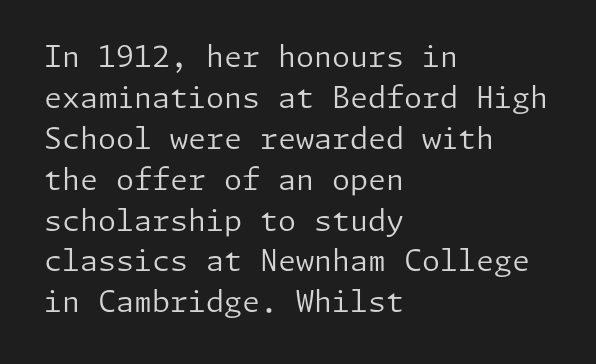
Q: Is the text bold? A: No.
Q: Is the text italic (slanted)? A: No, it is upright.
Q: Is the typeface a serif or a sans-serif typeface? A: Sans-serif.
Q: Is the text underlined? A: No.
Q: How is the paragraph aligned? A: Left-aligned.
Q: Is the spacing between letters normal or unusually wide? A: Normal.
Q: Is the spacing between lines tight, normal or loose? A: Normal.
Q: Width (condensed, normal, or wide)? A: Normal.
Q: Stroke contrast? A: Low.
Q: x-height? A: Medium.
